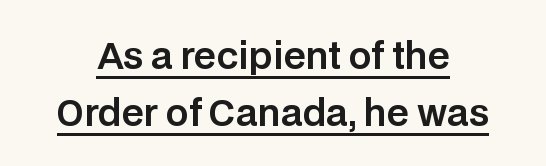
The image shows 36 px sans-serif type, upright; set centered, normal line spacing (1.57x), normal letter spacing, underlined; low stroke contrast and a large x-height.
